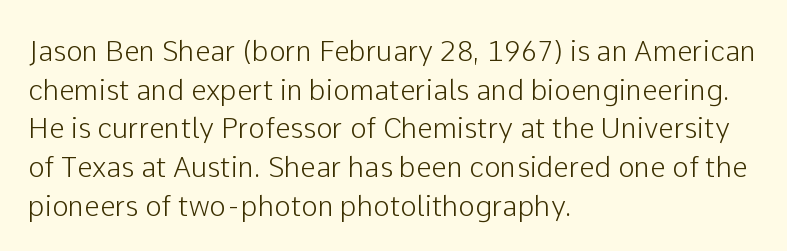
{"serif": "no", "italic": "no", "width": "normal", "stroke_contrast": "low", "x_height": "medium", "monospaced": "no", "underline": "no", "align": "left", "line_spacing": "normal", "line_spacing_ratio": 1.38, "letter_spacing": "normal", "letter_spacing_em": 0.0, "glyph_px": 28}
